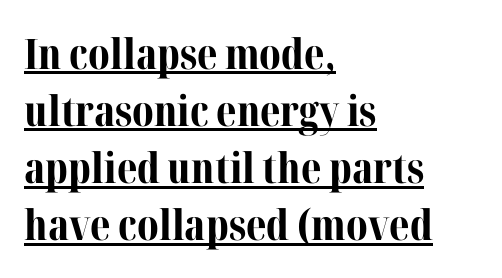
The image shows 42 px bold serif type, upright; set left-aligned, normal line spacing (1.36x), normal letter spacing, underlined; medium stroke contrast and a medium x-height.
